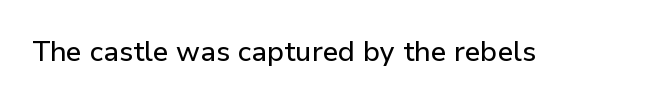
{"serif": "no", "italic": "no", "width": "normal", "stroke_contrast": "low", "x_height": "medium", "monospaced": "no", "underline": "no", "letter_spacing": "normal", "letter_spacing_em": 0.0, "glyph_px": 28}
